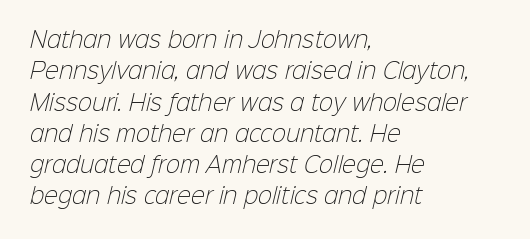
The image shows 21 px text type; set left-aligned, normal line spacing (1.49x), normal letter spacing, not underlined.
